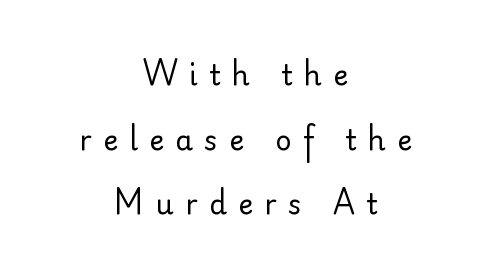
{"serif": "no", "italic": "no", "bold": "no", "weight": "regular", "width": "normal", "stroke_contrast": "low", "x_height": "small", "monospaced": "no", "underline": "no", "align": "center", "line_spacing": "loose", "line_spacing_ratio": 2.31, "letter_spacing": "wide", "letter_spacing_em": 0.41, "glyph_px": 28}
